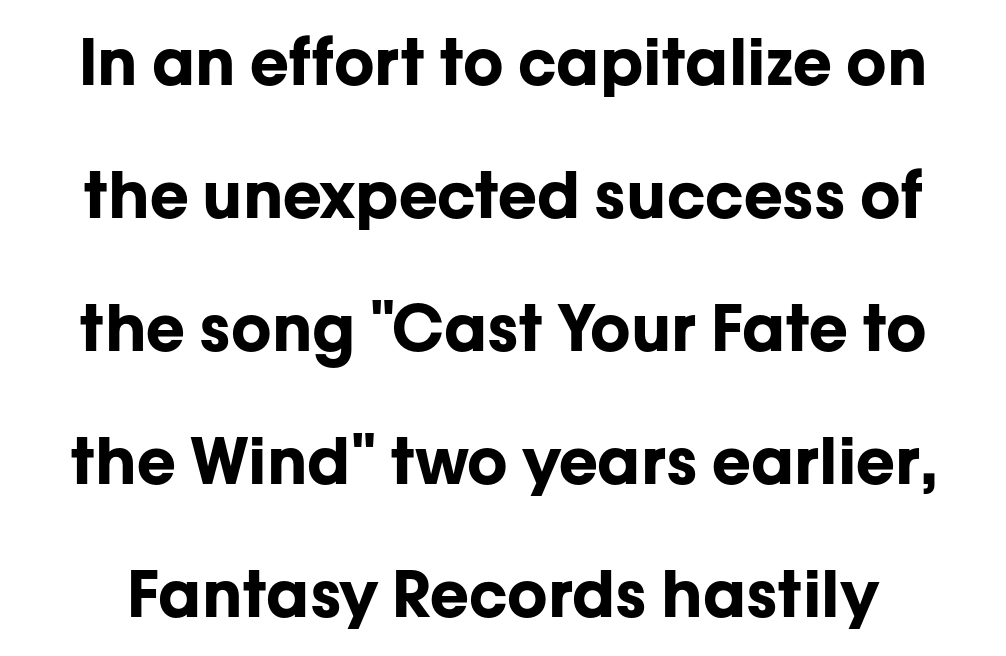
The sample has been set heavy, in full bold. Rows of type keep a wide berth in the vertical direction. Are there feet on the stems? There aren't — it's a sans. You can tell it's not italic because the verticals are truly vertical.
